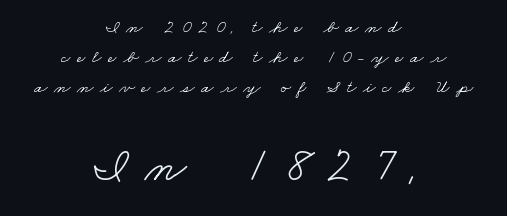
The image shows 48 px light, wide serif type; set centered, normal line spacing (1.58x), unusually wide letter spacing (+0.34 em), not underlined; the second (bottom) block is 2.53x larger; low stroke contrast and a small x-height.
